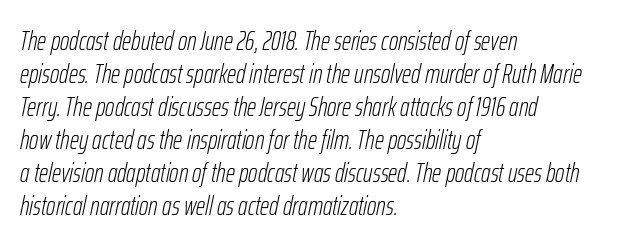
{"italic": "yes", "lean": "right", "slant_degrees": 12, "bold": "no", "underline": "no", "align": "left", "line_spacing": "normal", "line_spacing_ratio": 1.27, "letter_spacing": "normal", "letter_spacing_em": 0.0, "glyph_px": 26}
